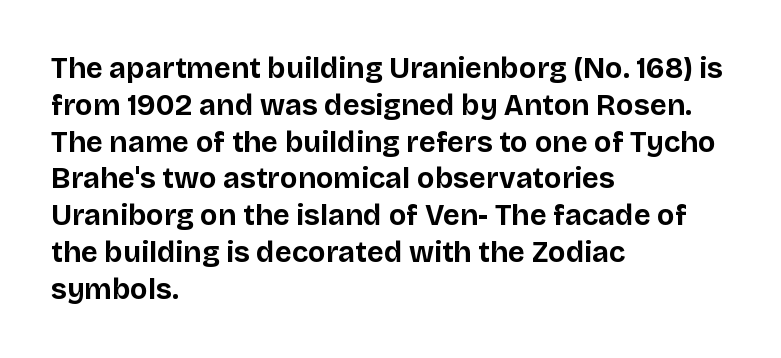
Quick note: interline space is typical. Spacing verdict: proportional, widths tailored to each character. The compositor pushed each line to the left boundary. The lettering holds an erect, upright posture throughout. No feet cap the strokes, marking this as sans-serif type. This rendering leaves character spacing at its baseline value.
